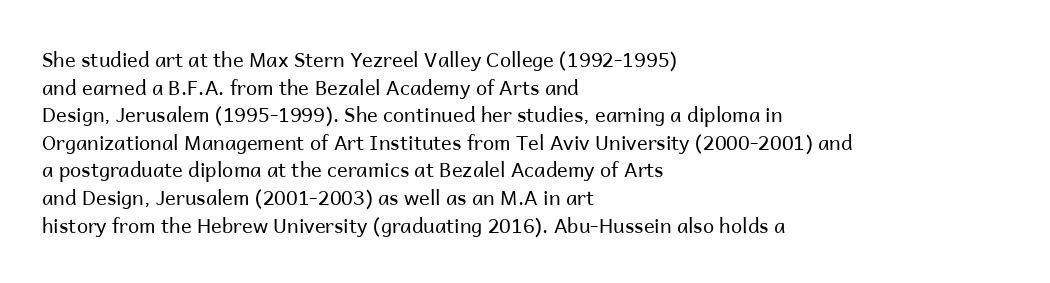
The image shows 20 px text type, upright; set left-aligned, normal line spacing (1.38x), normal letter spacing, not underlined.
